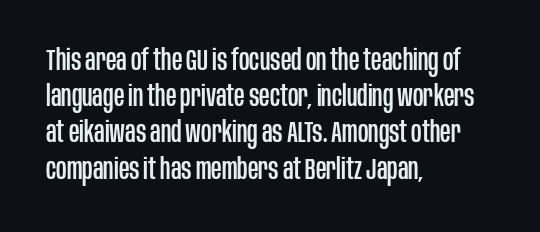
Line spacing here is normal. In terms of posture, this sample is upright. This rendering employs a face without finishing strokes, i.e., a sans-serif. Which margin do the lines hug? The left one — the right edge is uneven. Only glyphs here, with clear space below each row.
